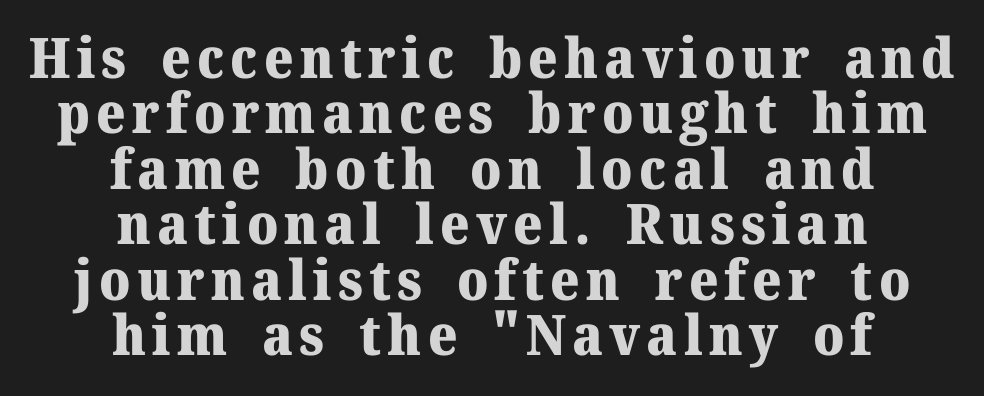
{"serif": "yes", "italic": "no", "bold": "yes", "weight": "heavy", "width": "normal", "stroke_contrast": "medium", "x_height": "medium", "monospaced": "no", "underline": "no", "align": "center", "line_spacing": "tight", "line_spacing_ratio": 0.99, "glyph_px": 56}
